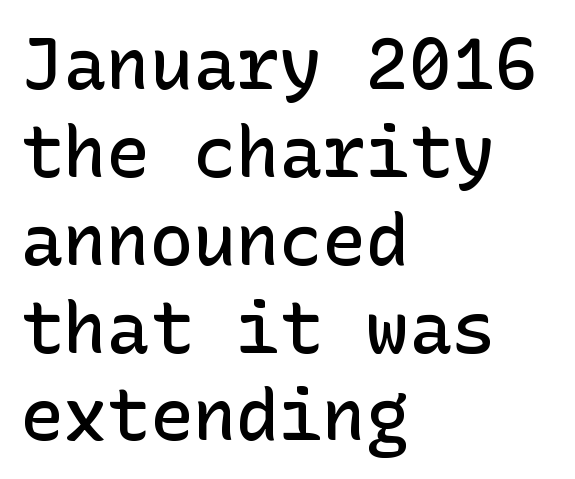
{"serif": "no", "italic": "no", "bold": "semi", "weight": "semibold", "width": "normal", "stroke_contrast": "low", "x_height": "medium", "underline": "no", "align": "left", "line_spacing_ratio": 1.22, "letter_spacing": "normal", "letter_spacing_em": 0.0, "glyph_px": 72}
